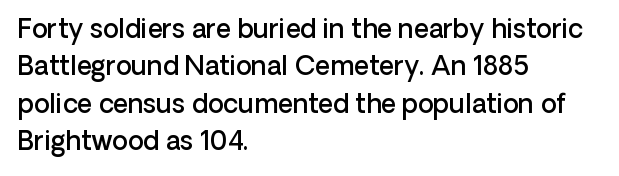
Q: Is the text bold? A: Semi-bold.
Q: Is the text italic (slanted)? A: No, it is upright.
Q: Is the text underlined? A: No.
Q: How is the paragraph aligned? A: Left-aligned.
Q: Is the spacing between letters normal or unusually wide? A: Normal.
Q: Is the spacing between lines tight, normal or loose? A: Normal.
